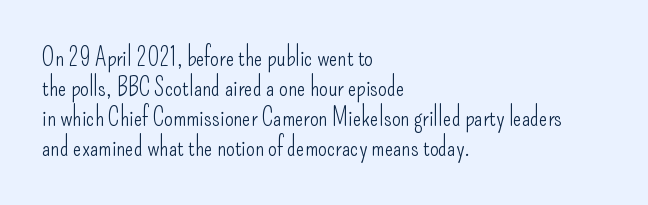
The image shows 25 px text type, upright; set left-aligned, line spacing 1.2x, normal letter spacing, not underlined.
